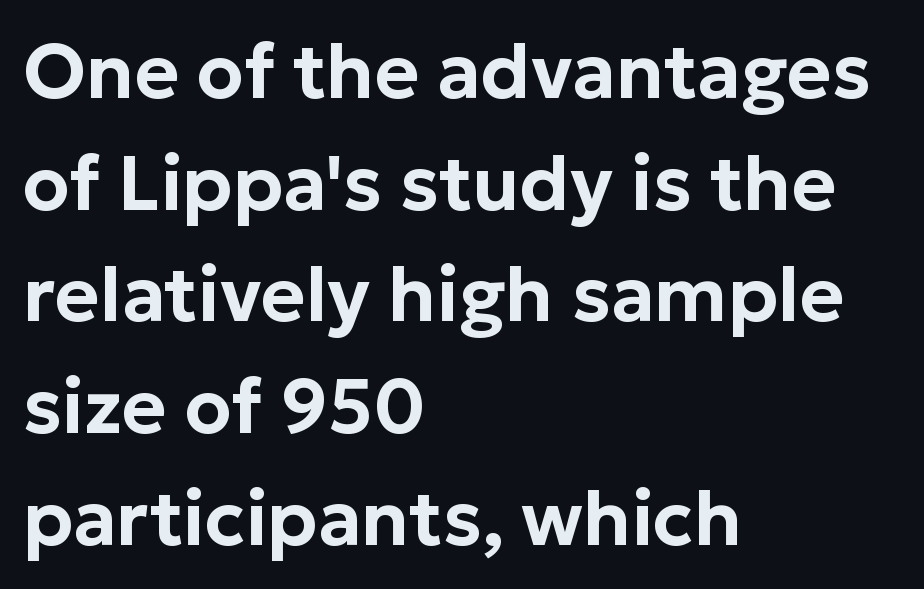
Q: Is the text italic (slanted)? A: No, it is upright.
Q: Is the typeface a serif or a sans-serif typeface? A: Sans-serif.
Q: Is the text underlined? A: No.
Q: How is the paragraph aligned? A: Left-aligned.
Q: Is the spacing between letters normal or unusually wide? A: Normal.
Q: Is the spacing between lines tight, normal or loose? A: Normal.
Q: Width (condensed, normal, or wide)? A: Normal.
Q: Stroke contrast? A: Low.
Q: x-height? A: Medium.
Q: Monospaced? A: No.
